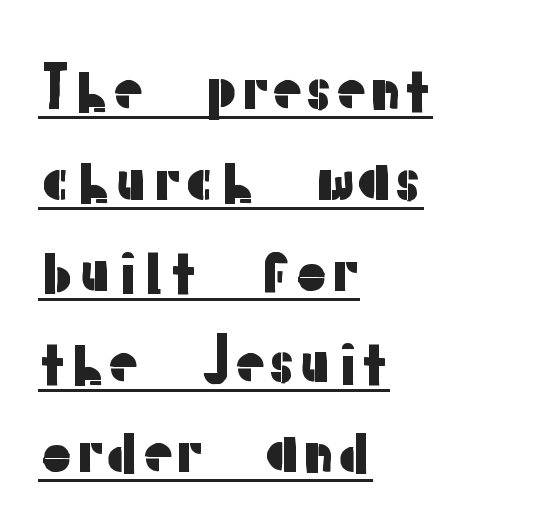
{"serif": "no", "italic": "no", "width": "normal", "stroke_contrast": "low", "x_height": "medium", "monospaced": "no", "underline": "yes", "align": "left", "line_spacing": "normal", "line_spacing_ratio": 1.54, "letter_spacing": "normal", "letter_spacing_em": 0.0, "glyph_px": 59}
